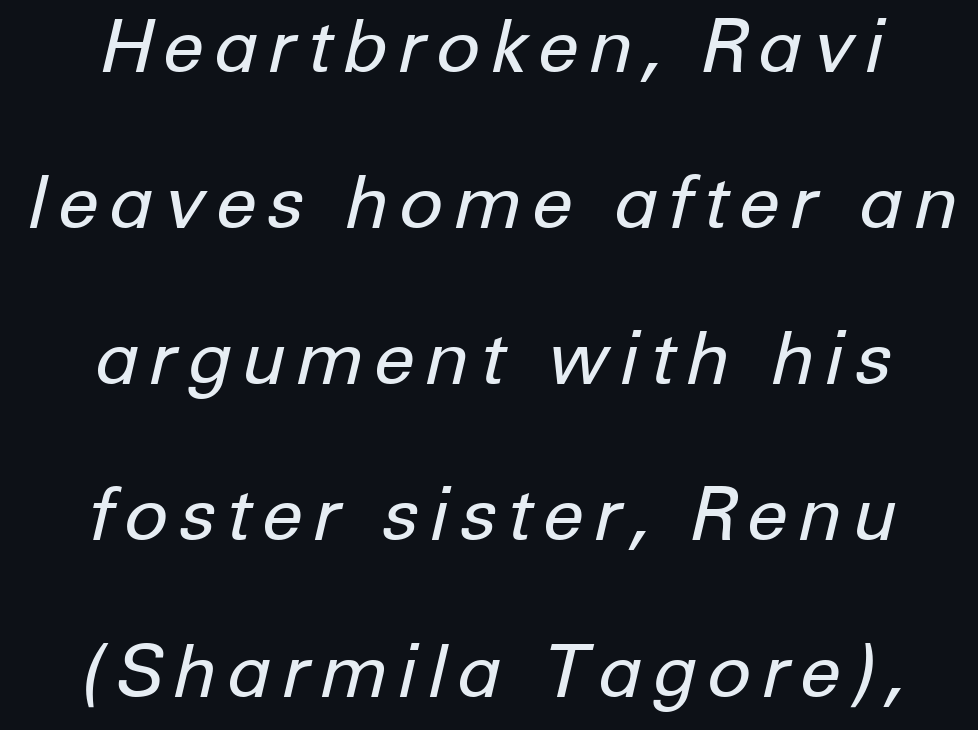
The image shows 74 px regular-weight type, italic (leaning right); set centered, loose line spacing (2.11x), not underlined; low stroke contrast and a medium x-height.
